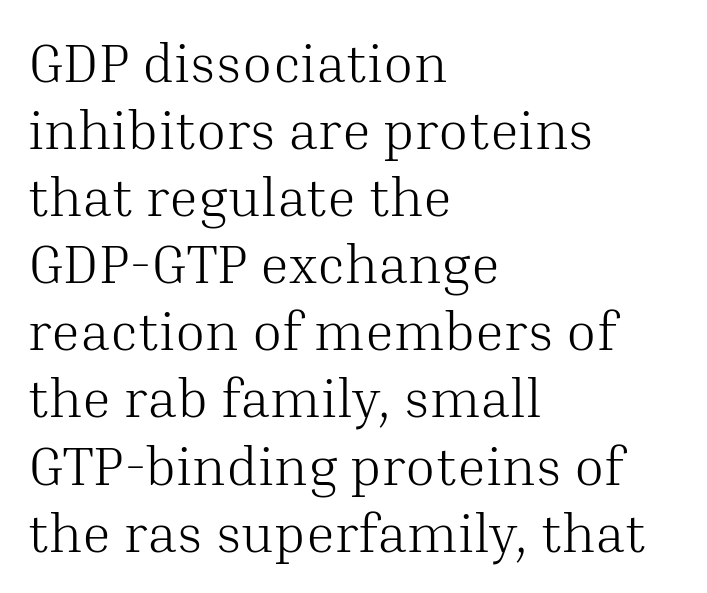
Q: Is the text bold? A: No.
Q: Is the text italic (slanted)? A: No, it is upright.
Q: Is the typeface a serif or a sans-serif typeface? A: Serif.
Q: Is the text underlined? A: No.
Q: How is the paragraph aligned? A: Left-aligned.
Q: Is the spacing between letters normal or unusually wide? A: Normal.
Q: Width (condensed, normal, or wide)? A: Normal.
Q: Stroke contrast? A: Medium.
Q: x-height? A: Medium.
Q: Monospaced? A: No.
